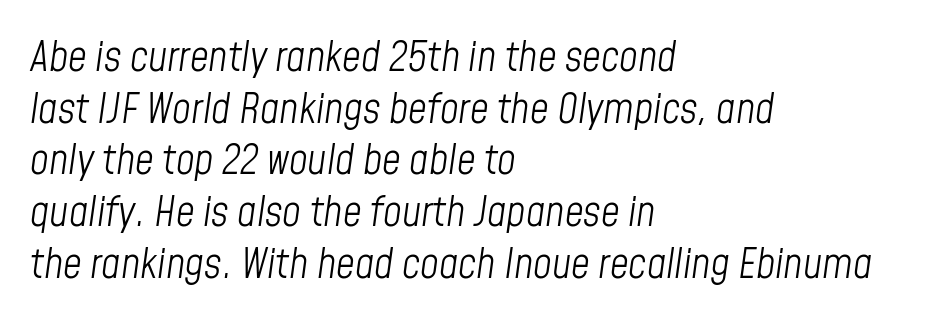
{"italic": "yes", "lean": "right", "slant_degrees": 8, "bold": "no", "weight": "light", "width": "condensed", "stroke_contrast": "low", "x_height": "medium", "monospaced": "no", "underline": "no", "align": "left", "line_spacing": "normal", "line_spacing_ratio": 1.26, "letter_spacing": "normal", "letter_spacing_em": 0.0, "glyph_px": 41}
